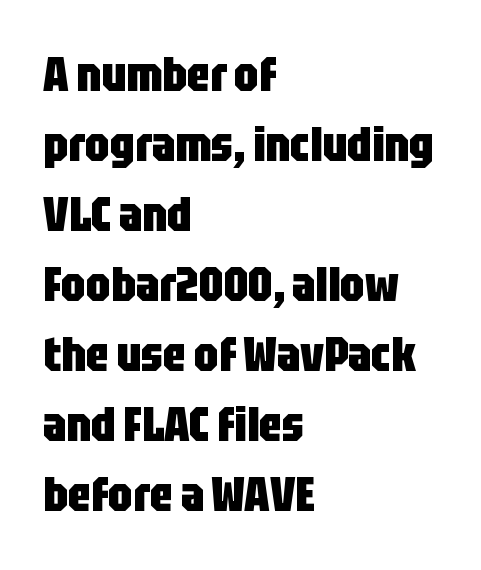
{"serif": "no", "italic": "no", "bold": "yes", "weight": "heavy", "width": "condensed", "stroke_contrast": "low", "x_height": "large", "monospaced": "no", "underline": "no", "align": "left", "line_spacing": "normal", "line_spacing_ratio": 1.46, "letter_spacing": "normal", "letter_spacing_em": 0.0, "glyph_px": 48}
